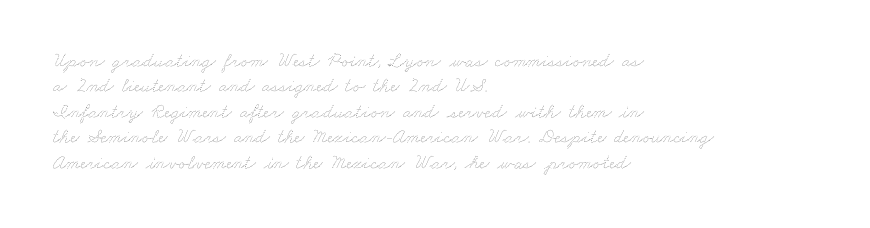
The image shows 20 px text type; set left-aligned, normal line spacing (1.27x), normal letter spacing, not underlined.
